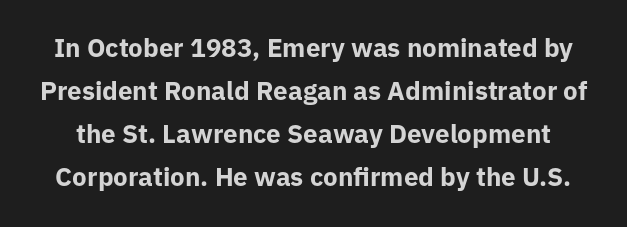
The image shows 26 px bold type, upright; set normal line spacing (1.65x), normal letter spacing, not underlined.
